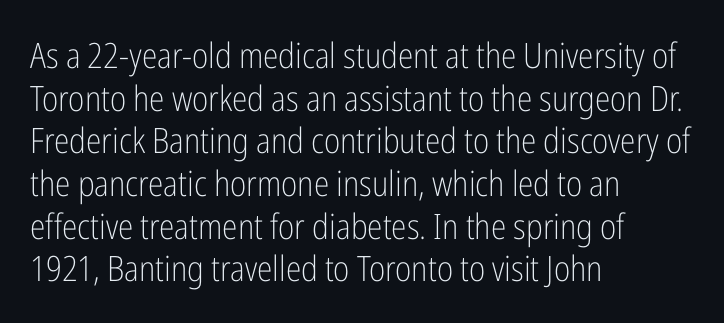
The letters look calm and open, with moderate or lighter stems. The string is rendered with underlining switched off. The lines are quadded left. Inter-character spacing is left at the font's built-in metrics. Rendered with straight, roman letterforms. Examine the stroke ends and you'll find no serifs.
